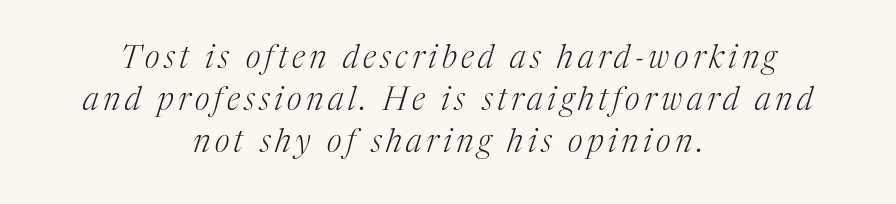
The image shows 32 px light serif type, italic (leaning right); set centered, normal line spacing (1.32x), not underlined; medium stroke contrast and a medium x-height.
